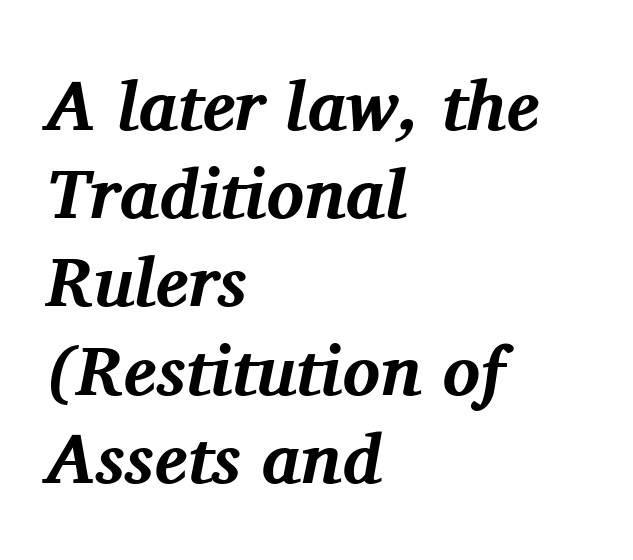
The image shows 70 px bold serif type, italic (leaning right); set left-aligned, normal line spacing (1.26x), normal letter spacing, not underlined; medium stroke contrast and a medium x-height.
